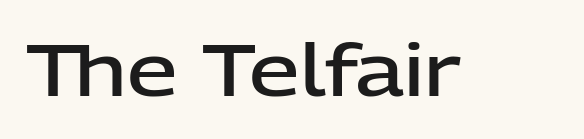
The lettering holds an erect, upright posture throughout. Check under the words: just untouched page. Observe the absence of serifs on each vertical stroke in this sample. Firm but not heavy-handed strokes: this text is semibold. Observe the ordinary spacing: letters are neighbours, not strangers. Each letter keeps its own natural width here, so spacing adapts to shape.
